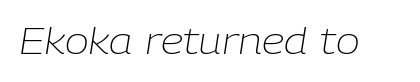
The image shows 36 px light type, italic (leaning right); set normal letter spacing, not underlined; low stroke contrast and a medium x-height.
